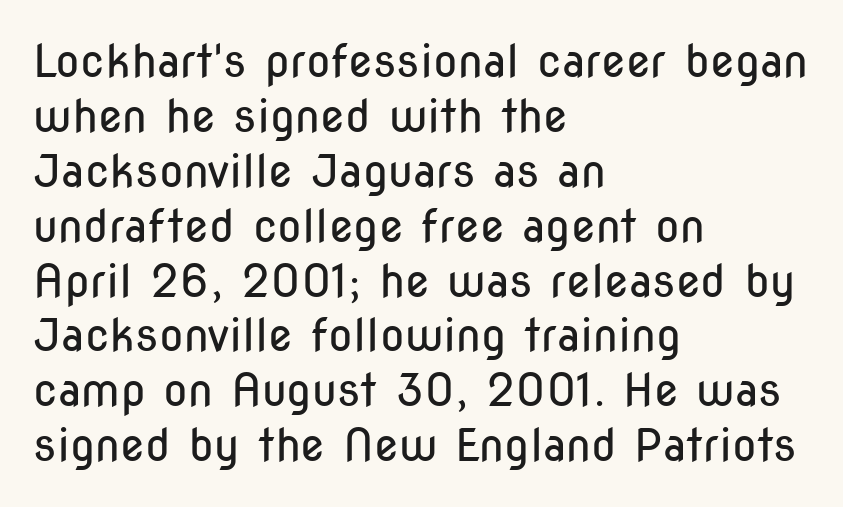
A typesetter would call this proportional, since set widths differ per character. The space beneath each line is pristine and unruled. Where is the straight margin? On the left. Is this a heavy cut? Hardly; it is regular or lighter. Regarding serifs, this sample does without them.
